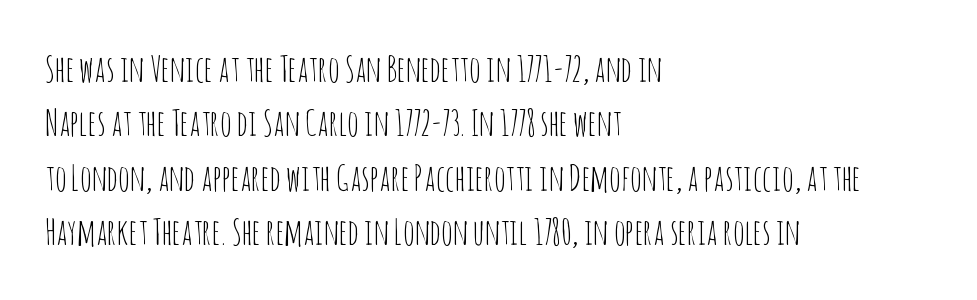
{"serif": "no", "italic": "no", "bold": "no", "weight": "thin", "width": "condensed", "stroke_contrast": "low", "x_height": "large", "monospaced": "no", "underline": "no", "align": "left", "line_spacing": "normal", "line_spacing_ratio": 1.51, "letter_spacing": "normal", "letter_spacing_em": 0.0, "glyph_px": 36}
